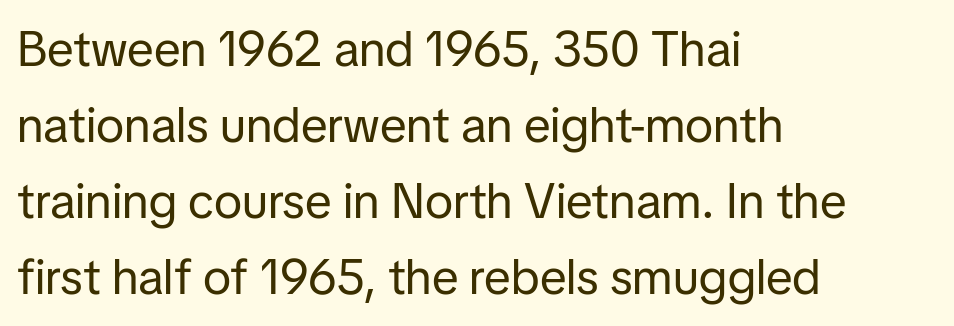
{"serif": "no", "italic": "no", "bold": "no", "weight": "regular", "width": "normal", "stroke_contrast": "low", "x_height": "medium", "monospaced": "no", "underline": "no", "align": "left", "line_spacing": "normal", "line_spacing_ratio": 1.55, "letter_spacing": "normal", "letter_spacing_em": 0.0, "glyph_px": 49}
